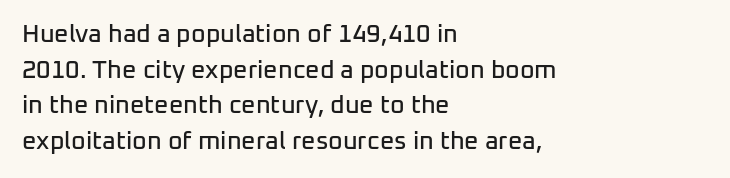
{"italic": "no", "underline": "no", "align": "left", "line_spacing": "normal", "line_spacing_ratio": 1.43, "letter_spacing": "normal", "letter_spacing_em": 0.0, "glyph_px": 25}
